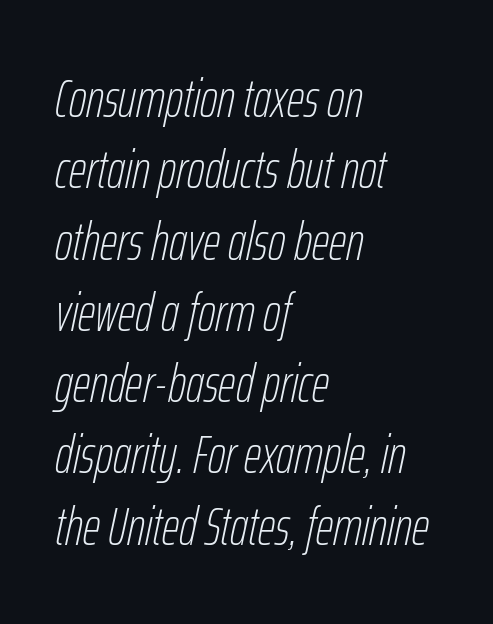
The image shows 54 px thin, condensed type, italic (leaning right); set left-aligned, normal line spacing (1.32x), normal letter spacing, not underlined; low stroke contrast and a medium x-height.
